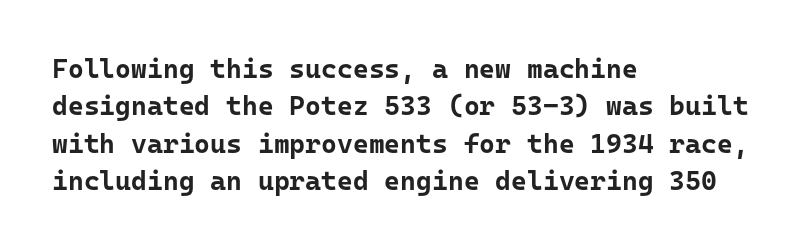
The image shows 27 px bold type, upright; set left-aligned, normal line spacing (1.38x), normal letter spacing, not underlined.
